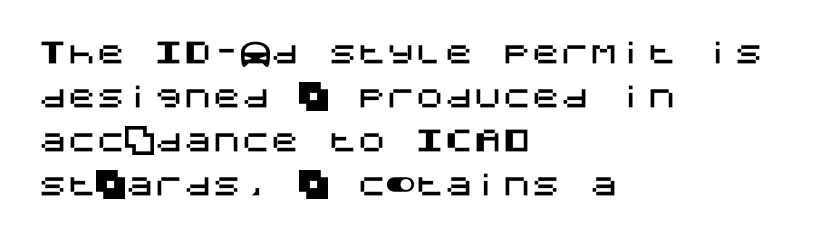
{"serif": "no", "italic": "no", "width": "normal", "stroke_contrast": "medium", "x_height": "large", "underline": "no", "align": "left", "line_spacing": "normal", "line_spacing_ratio": 1.52, "letter_spacing": "normal", "letter_spacing_em": 0.0, "glyph_px": 29}
